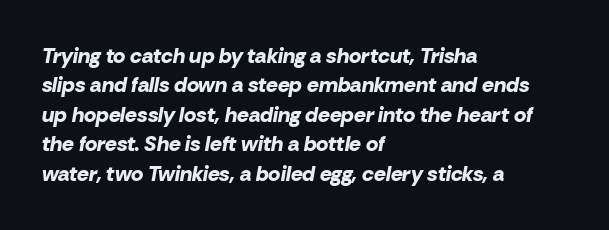
Vertical spacing — default. The words here are not underlined. The letterforms sit shoulder to shoulder at normal distance. These words are printed bold, with thick strokes throughout. Designer's note — italics engaged. A classic flush-left, rag-right setting is used for this passage.
